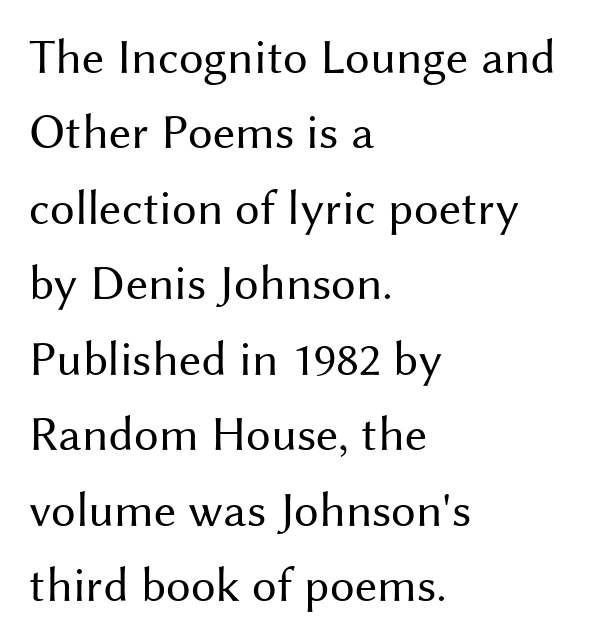
Underline: absent. The lettering holds an erect, upright posture throughout. Spacing verdict: proportional, widths tailored to each character. Reading down the column, the eye jumps a familiar distance to each next line. Classification — sans serif.
